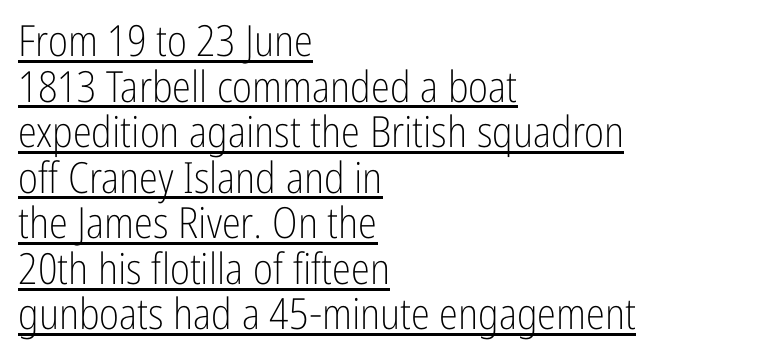
Is the letter spacing exaggerated? No — it looks like the ordinary default. Nope, no serifs anywhere on these letters. Varying glyph widths throughout — classic text-font behaviour. If you drew a ruler down the left edge, every line would touch it. Is there much room between lines? No — they nearly touch.
